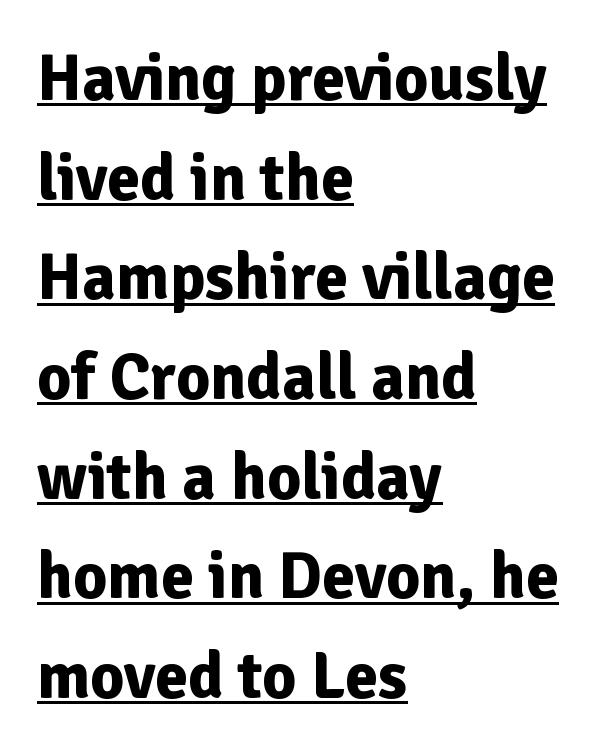
Where is the straight margin? On the left. You can tell it's not italic because the verticals are truly vertical. The designer left line spacing at the default. The characters look thick and weighty, a clear bold. The glyphs are accompanied by a horizontal stroke just below them. The passage shown is typed in a proportional face where columns would drift.
